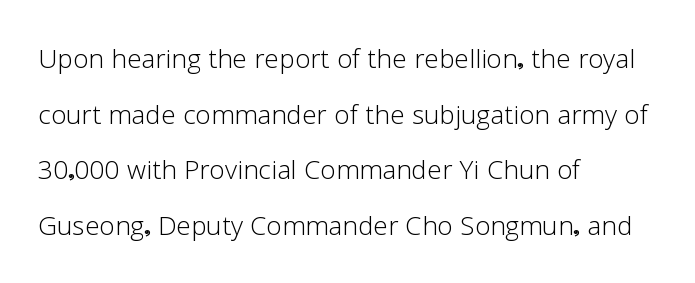
Check under the words: just untouched page. Stroke terminals: plain, sans-serif. Characters follow at the spacing the type designer built in. Stems here are at most as thick as an everyday book face.
